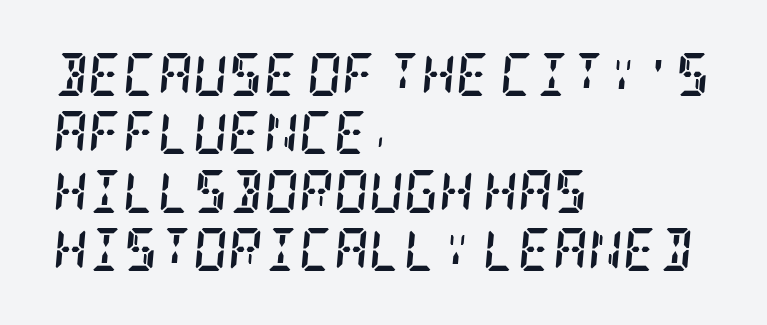
Would a proofreader flag this as italicized? Yes. Casual observation: everything's shoved over to the left. The face used here is rendered with its standard letterfit. The space directly below the letters is spotless. Typographic density is high because the face is bold.
